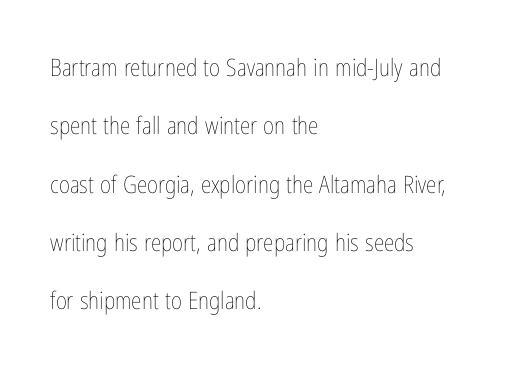
{"italic": "no", "bold": "no", "underline": "no", "align": "left", "line_spacing": "loose", "line_spacing_ratio": 2.43, "letter_spacing": "normal", "letter_spacing_em": 0.0, "glyph_px": 24}
